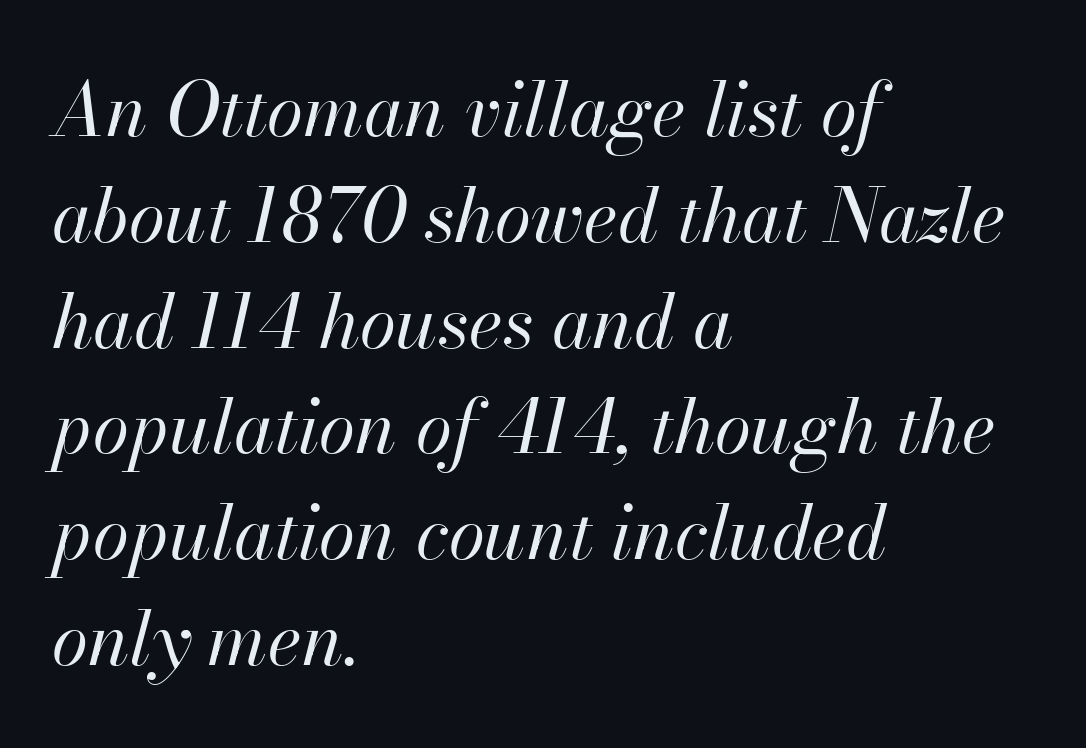
The image shows 74 px regular-weight type, italic (leaning right); set left-aligned, normal line spacing (1.43x), normal letter spacing, not underlined; high stroke contrast and a small x-height.
